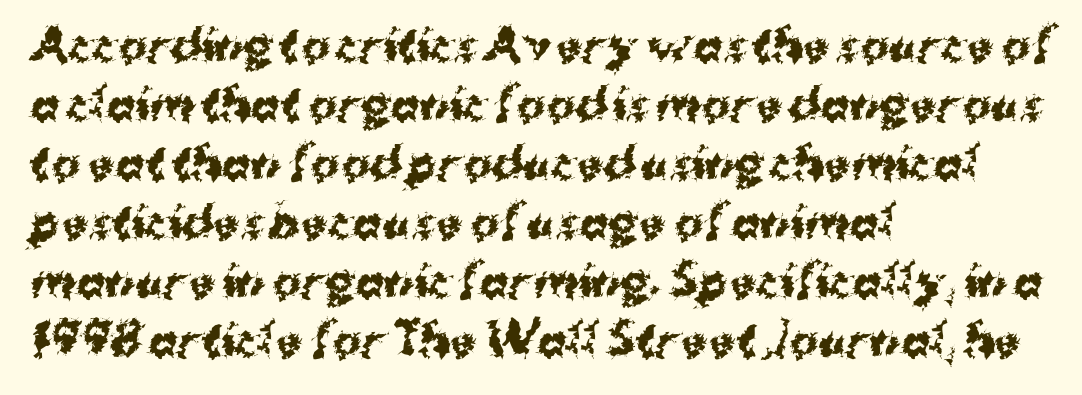
{"serif": "no", "bold": "yes", "weight": "bold", "width": "normal", "stroke_contrast": "medium", "x_height": "medium", "monospaced": "no", "underline": "no", "align": "left", "line_spacing": "normal", "line_spacing_ratio": 1.37, "letter_spacing": "normal", "letter_spacing_em": 0.0, "glyph_px": 43}
